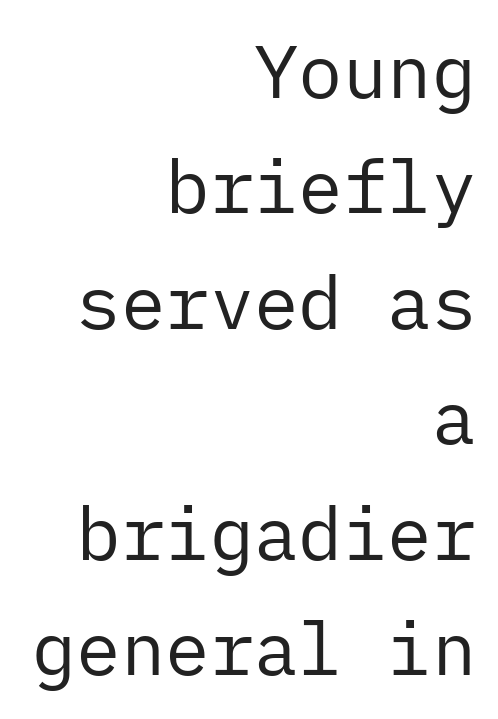
The image shows 74 px regular-weight sans-serif type, upright; set right-aligned, normal line spacing (1.56x), normal letter spacing, not underlined; low stroke contrast and a medium x-height.
